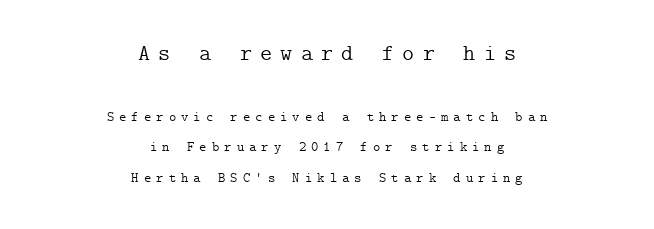
Each new line begins a long way beneath the previous one. Letters rest on an invisible, unmarked baseline. Heft: none added — not bold. If you squint, the top block still reads clearly — it's the larger of the two.
